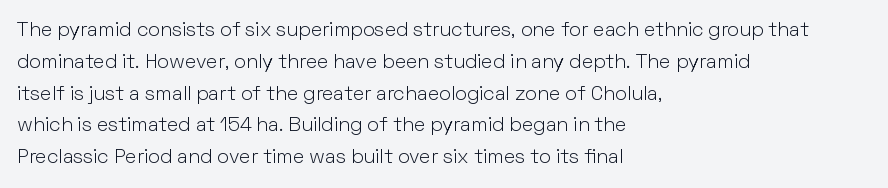
Q: Is the text bold? A: No.
Q: Is the text italic (slanted)? A: No, it is upright.
Q: Is the text underlined? A: No.
Q: How is the paragraph aligned? A: Left-aligned.
Q: Is the spacing between letters normal or unusually wide? A: Normal.
Q: Is the spacing between lines tight, normal or loose? A: Normal.
